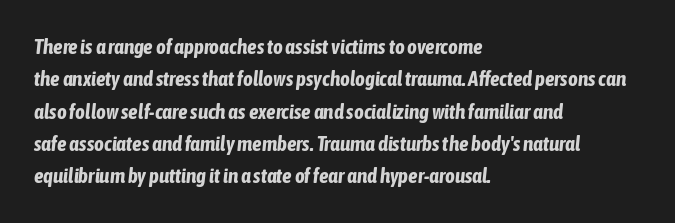
Caption: multi-line text, flush left, ragged right. This is heavy type, rendered in bold. Leading matches the norm, producing a regular column. Type without underlining. Standard letterfit; no display-style spreading of the glyphs. A typesetter would mark this as italic.
